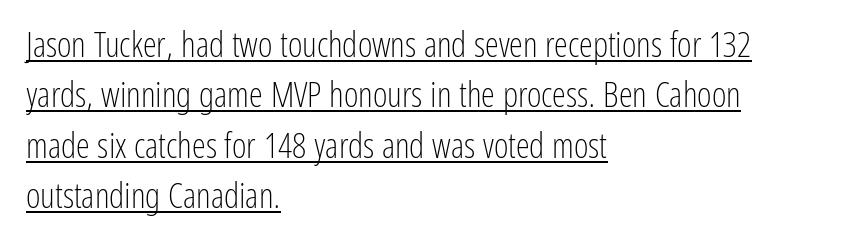
Is this a fixed-width face? No — the glyphs have proportional, varying widths. Where is the straight margin? On the left. The designer went with a sans here, leaving each stem footless. Inter-character spacing is left at the font's built-in metrics. The leading is moderate, giving the passage an even texture.
